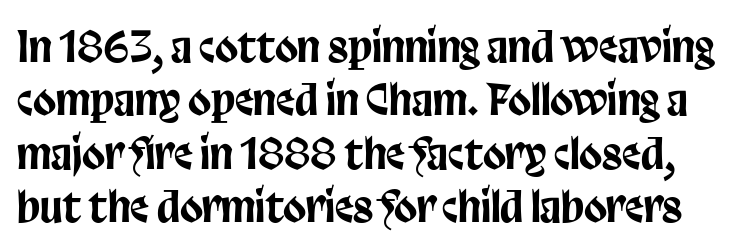
{"serif": "no", "italic": "no", "width": "condensed", "stroke_contrast": "low", "x_height": "large", "monospaced": "no", "underline": "no", "line_spacing": "normal", "line_spacing_ratio": 1.27, "letter_spacing": "normal", "letter_spacing_em": 0.0, "glyph_px": 42}
